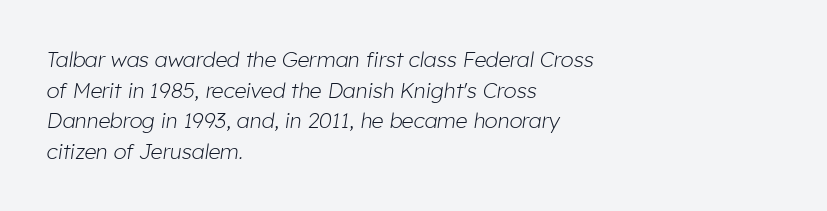
The image shows 21 px text type, italic (leaning right); set left-aligned, normal line spacing (1.46x), normal letter spacing, not underlined.
